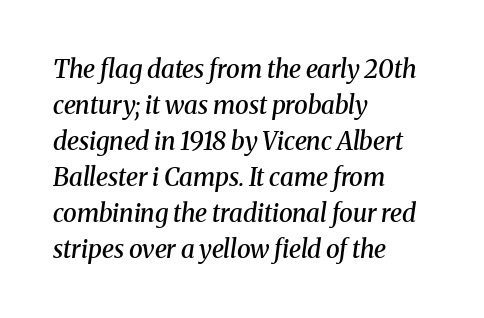
Q: Is the text bold? A: Semi-bold.
Q: Is the text italic (slanted)? A: Yes, it leans right by about 8 degrees.
Q: Is the text underlined? A: No.
Q: How is the paragraph aligned? A: Left-aligned.
Q: Is the spacing between letters normal or unusually wide? A: Normal.
Q: Is the spacing between lines tight, normal or loose? A: Normal.
